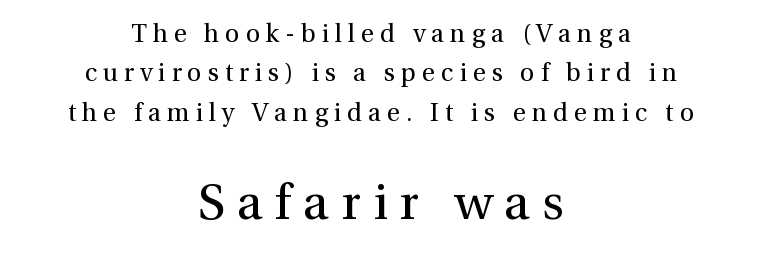
The image shows 50 px regular-weight serif type, upright; set centered, normal line spacing (1.58x), unusually wide letter spacing (+0.24 em), not underlined; the second (bottom) block is 2.0x larger; a medium x-height.
